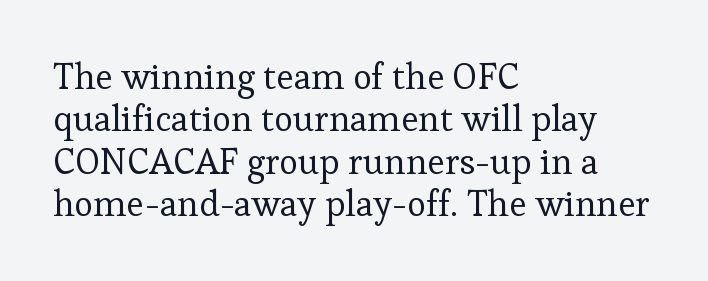
Ascenders rise straight up at ninety degrees. The passage shown is typed in a proportional face where columns would drift. Caption: standard tracking, unaltered. One-word summary of the alignment: left. Compared with a typical body face, this is equally light or lighter still. The rendering shows small feet on the letterforms — a serif design.
